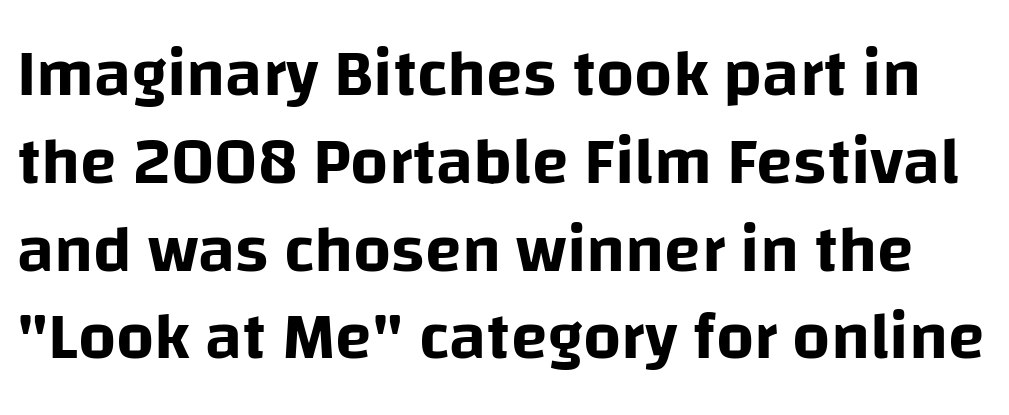
The image shows 67 px sans-serif type, upright; set normal line spacing (1.31x), normal letter spacing, not underlined; low stroke contrast and a large x-height.
